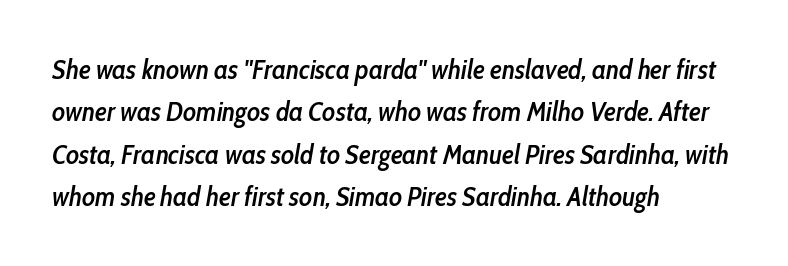
The characters look somewhat weighty, a semibold short of true bold. The zone under the glyphs is completely vacant. In CSS terms this would be text-align: left. Slanted lettering throughout. The rendering uses a moderate line-height, typical for paragraphs. The gaps between neighbouring characters are ordinary and unremarkable.
